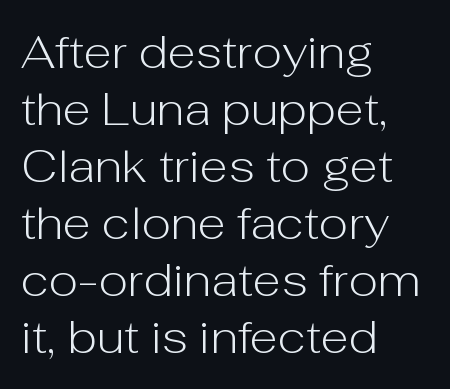
{"serif": "no", "italic": "no", "bold": "no", "weight": "light", "width": "normal", "stroke_contrast": "low", "x_height": "medium", "monospaced": "no", "underline": "no", "align": "left", "line_spacing_ratio": 1.24, "letter_spacing": "normal", "letter_spacing_em": 0.0, "glyph_px": 46}
